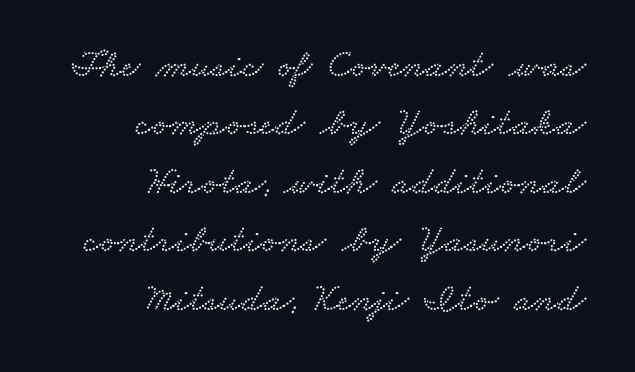
{"serif": "yes", "width": "wide", "stroke_contrast": "low", "x_height": "small", "monospaced": "no", "underline": "no", "align": "right", "line_spacing": "normal", "line_spacing_ratio": 1.46, "letter_spacing": "normal", "letter_spacing_em": 0.0, "glyph_px": 40}
